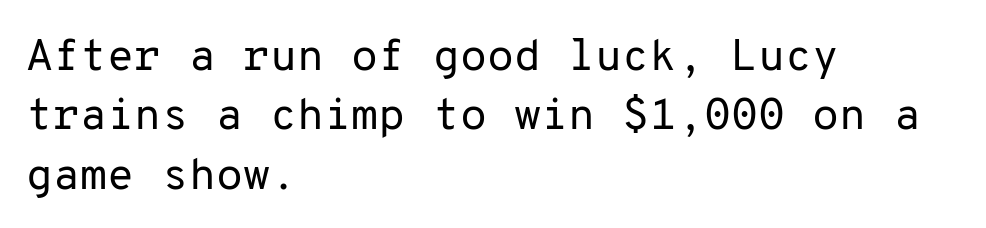
Q: Is the text bold? A: No.
Q: Is the text italic (slanted)? A: No, it is upright.
Q: Is the typeface a serif or a sans-serif typeface? A: Sans-serif.
Q: Is the text underlined? A: No.
Q: How is the paragraph aligned? A: Left-aligned.
Q: Is the spacing between letters normal or unusually wide? A: Normal.
Q: Is the spacing between lines tight, normal or loose? A: Normal.
Q: Width (condensed, normal, or wide)? A: Normal.
Q: Stroke contrast? A: Low.
Q: x-height? A: Medium.
Q: Monospaced? A: Yes.
